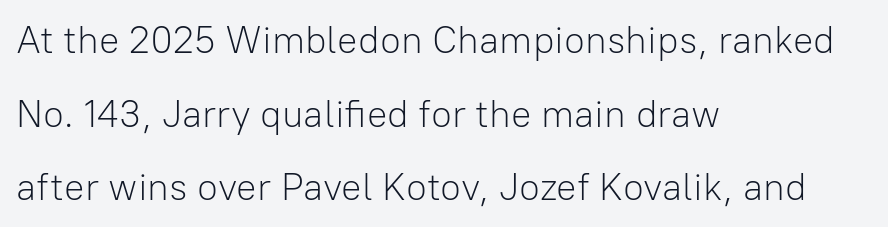
{"serif": "no", "italic": "no", "bold": "no", "weight": "light", "width": "normal", "stroke_contrast": "low", "x_height": "medium", "monospaced": "no", "underline": "no", "align": "left", "line_spacing": "loose", "line_spacing_ratio": 1.94, "letter_spacing": "normal", "letter_spacing_em": 0.0, "glyph_px": 38}
